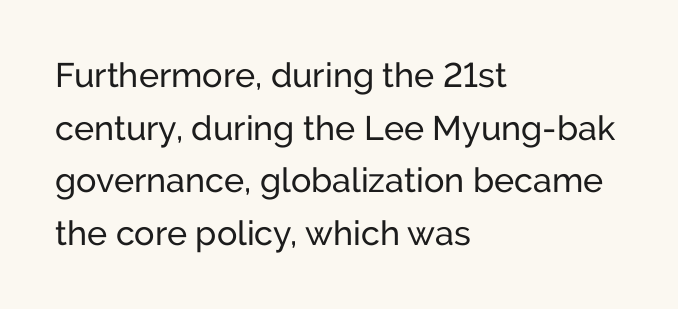
Q: Is the text bold? A: No.
Q: Is the text italic (slanted)? A: No, it is upright.
Q: Is the typeface a serif or a sans-serif typeface? A: Sans-serif.
Q: Is the text underlined? A: No.
Q: How is the paragraph aligned? A: Left-aligned.
Q: Is the spacing between letters normal or unusually wide? A: Normal.
Q: Is the spacing between lines tight, normal or loose? A: Normal.
Q: Width (condensed, normal, or wide)? A: Normal.
Q: Stroke contrast? A: Low.
Q: x-height? A: Medium.
Q: Monospaced? A: No.
